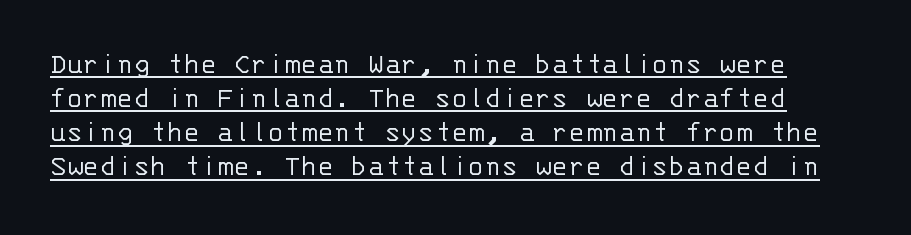
Q: Is the text bold? A: No.
Q: Is the text italic (slanted)? A: No, it is upright.
Q: Is the typeface a serif or a sans-serif typeface? A: Sans-serif.
Q: Is the text underlined? A: Yes.
Q: Is the spacing between letters normal or unusually wide? A: Normal.
Q: Is the spacing between lines tight, normal or loose? A: Tight.
Q: Width (condensed, normal, or wide)? A: Normal.
Q: Stroke contrast? A: Low.
Q: x-height? A: Large.
Q: Monospaced? A: Yes.
